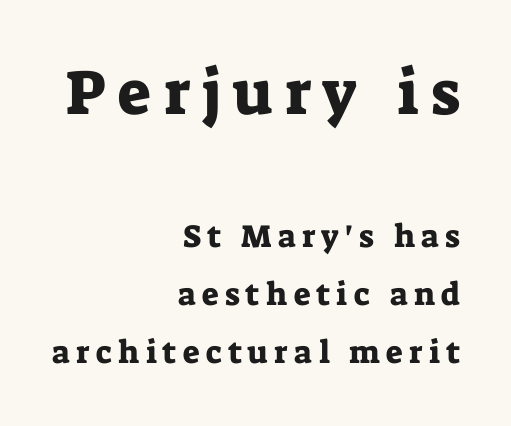
Q: Is the text italic (slanted)? A: No, it is upright.
Q: Is the typeface a serif or a sans-serif typeface? A: Serif.
Q: Is the text underlined? A: No.
Q: How is the paragraph aligned? A: Right-aligned.
Q: Is the spacing between letters normal or unusually wide? A: Unusually wide.
Q: Which block of text is set in a larger size, the first (top) or the second (bottom)? A: The first (top) one.
Q: Width (condensed, normal, or wide)? A: Normal.
Q: Stroke contrast? A: Low.
Q: x-height? A: Medium.
Q: Monospaced? A: No.
